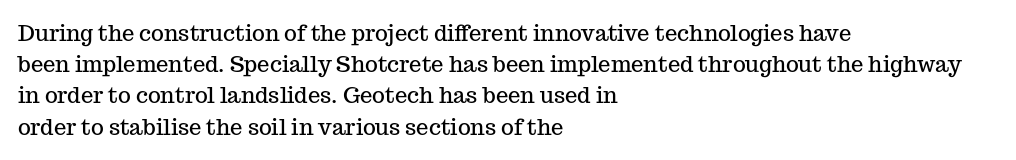
Nope, not italic — everything's standing straight. You could call the tracking neutral — neither tight nor loose. Descenders hang freely into open space. Vertical spacing — default. The compositor pushed each line to the left boundary.
